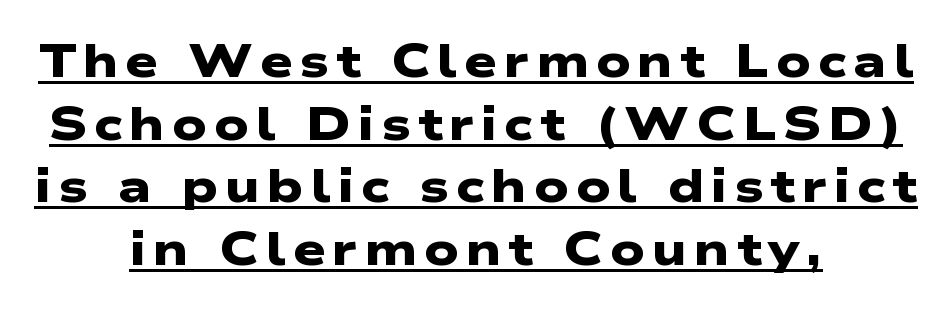
{"serif": "no", "bold": "yes", "weight": "heavy", "width": "wide", "stroke_contrast": "low", "x_height": "medium", "monospaced": "no", "underline": "yes", "align": "center", "line_spacing": "normal", "line_spacing_ratio": 1.36, "glyph_px": 46}
